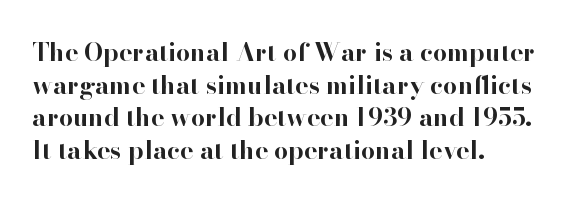
Q: Is the text bold? A: Yes.
Q: Is the text italic (slanted)? A: No, it is upright.
Q: Is the text underlined? A: No.
Q: How is the paragraph aligned? A: Left-aligned.
Q: Is the spacing between letters normal or unusually wide? A: Normal.
Q: Is the spacing between lines tight, normal or loose? A: Normal.
